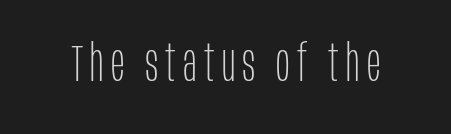
Every character sits straight up, as roman type does. Check where the strokes stop: nothing finishes them off — pure sans. Just letters on the line, the space beneath them empty. Nothing heavy about these letters — not bold at all.
